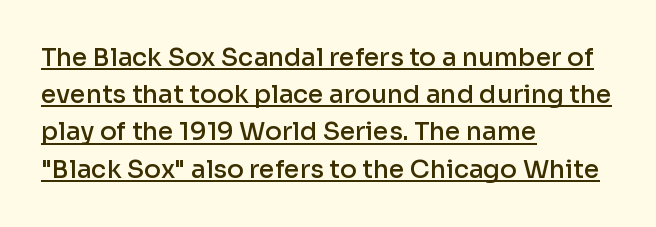
Q: Is the text bold? A: Semi-bold.
Q: Is the text italic (slanted)? A: No, it is upright.
Q: Is the text underlined? A: Yes.
Q: How is the paragraph aligned? A: Left-aligned.
Q: Is the spacing between letters normal or unusually wide? A: Normal.
Q: Is the spacing between lines tight, normal or loose? A: Normal.
